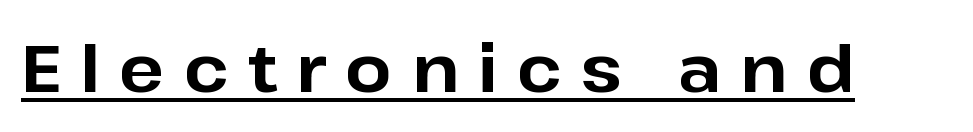
The image shows 66 px bold sans-serif type, upright; set unusually wide letter spacing (+0.29 em), underlined; low stroke contrast and a medium x-height.
